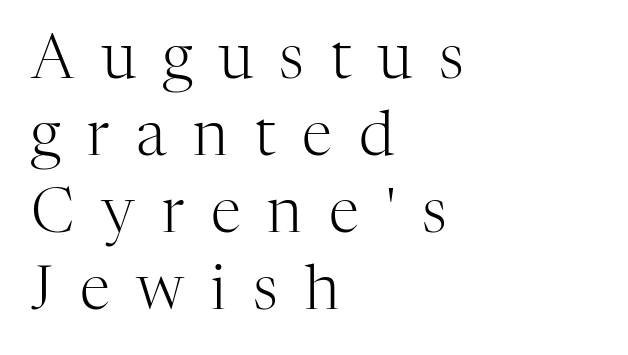
If you drew a line through each stem, it would be perfectly vertical. The setting favours the left margin, as ordinary paragraphs usually do. Looks like regular typesetting: each glyph gets only the width it needs. Classification — serif. The space directly below the letters is spotless.
